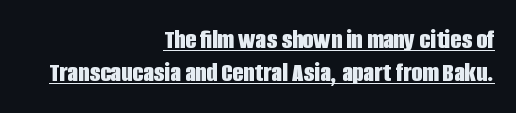
Each line of the rendering has a horizontal stroke beneath the glyphs. These lines are rendered in a variable-pitch font. No italicization has been applied; the sample stays upright. Nope, no serifs anywhere on these letters. These lines keep a tight, regular rhythm from letter to letter. Line endings align vertically; line beginnings do not.
